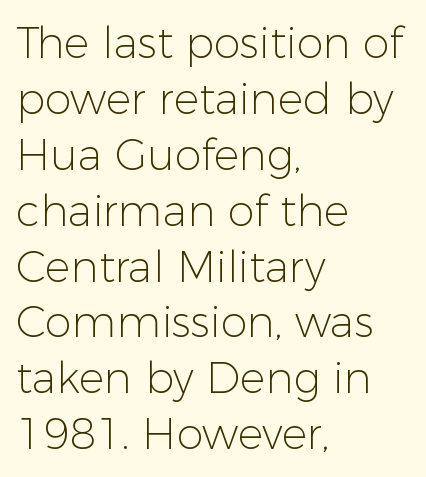
The image shows 43 px light sans-serif type, upright; set left-aligned, normal line spacing (1.3x), normal letter spacing, not underlined; low stroke contrast and a medium x-height.
